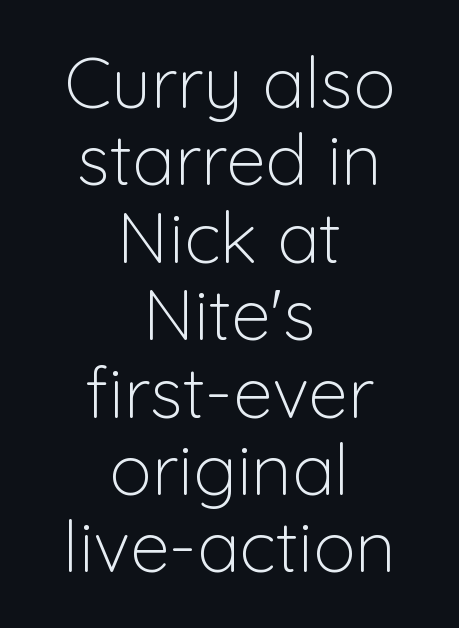
The image shows 71 px light sans-serif type, upright; set centered, tight line spacing (1.09x), normal letter spacing, not underlined; low stroke contrast and a medium x-height.
